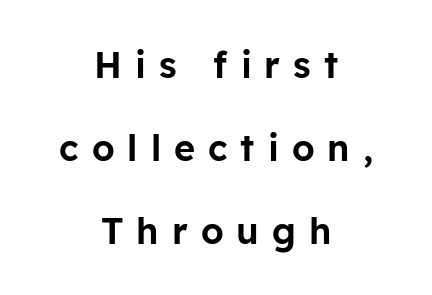
{"serif": "no", "italic": "no", "width": "normal", "stroke_contrast": "low", "x_height": "medium", "monospaced": "no", "underline": "no", "align": "center", "line_spacing": "loose", "line_spacing_ratio": 2.3, "letter_spacing": "wide", "letter_spacing_em": 0.36, "glyph_px": 36}
